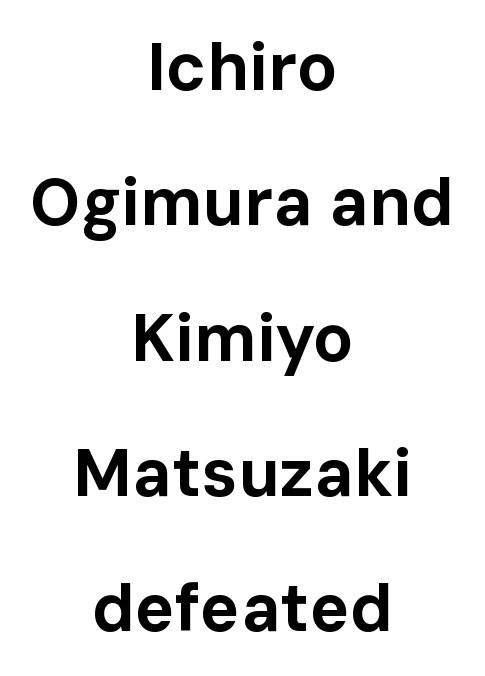
Q: Is the text bold? A: Yes.
Q: Is the text italic (slanted)? A: No, it is upright.
Q: Is the typeface a serif or a sans-serif typeface? A: Sans-serif.
Q: Is the text underlined? A: No.
Q: How is the paragraph aligned? A: Centered.
Q: Is the spacing between letters normal or unusually wide? A: Normal.
Q: Is the spacing between lines tight, normal or loose? A: Loose.
Q: Width (condensed, normal, or wide)? A: Normal.
Q: Stroke contrast? A: Low.
Q: x-height? A: Medium.
Q: Monospaced? A: No.
